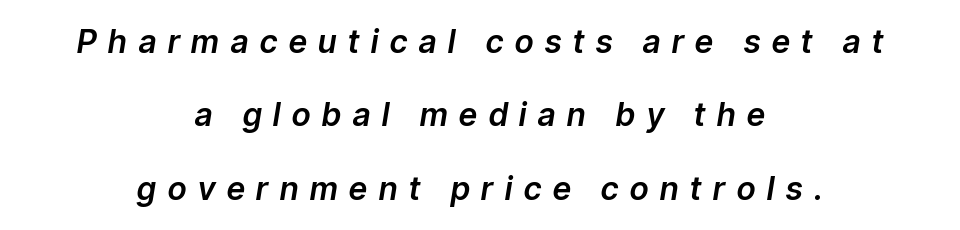
You can tell it's italic because the verticals aren't actually vertical. Horizontally, the lines are justified to the midpoint only. What stands out about the letter spacing? Its width — letters are far apart. Unmarked baselines from the first word to the last. You could fit nearly another row in the gap between these rows.
